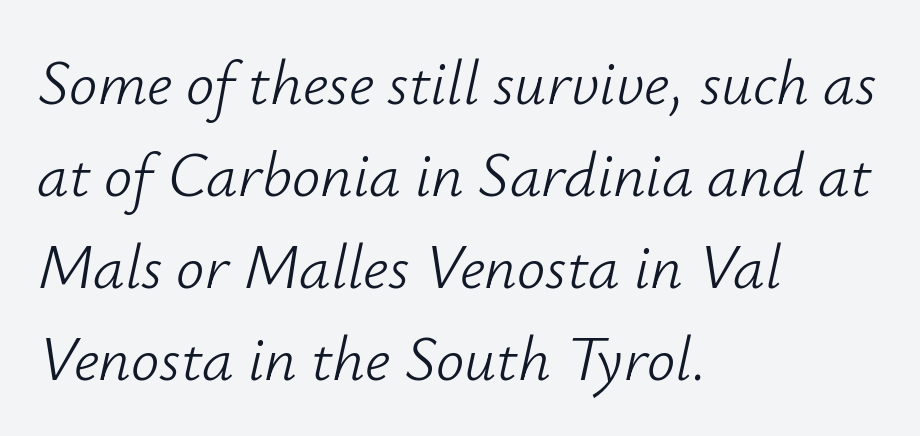
The space beneath each line is pristine and unruled. Stem width sits at or under what a default text font uses. Every character sits at an angle, as italics do. Note the varied advance widths — an 'i' is clearly narrower than an 'm'. The lines are quadded left.
